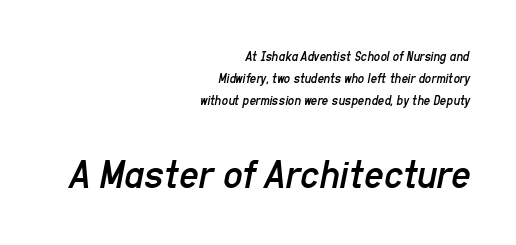
Q: Is the text bold? A: No.
Q: Is the text italic (slanted)? A: Yes, it leans right by about 11 degrees.
Q: Is the text underlined? A: No.
Q: How is the paragraph aligned? A: Right-aligned.
Q: Is the spacing between letters normal or unusually wide? A: Normal.
Q: Is the spacing between lines tight, normal or loose? A: Normal.
Q: Which block of text is set in a larger size, the first (top) or the second (bottom)? A: The second (bottom) one.
Q: Width (condensed, normal, or wide)? A: Condensed.
Q: Stroke contrast? A: Low.
Q: x-height? A: Medium.
Q: Monospaced? A: No.
